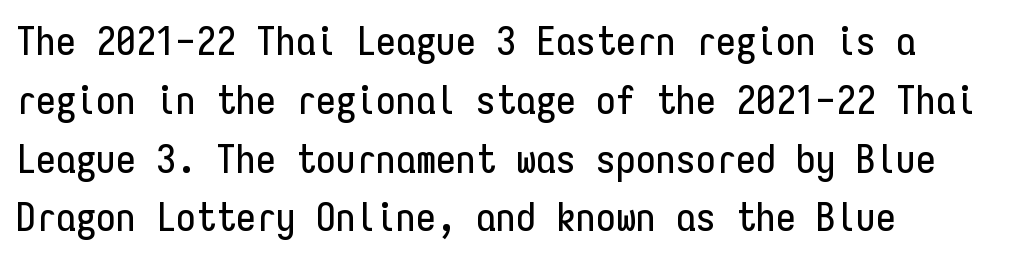
Q: Is the text italic (slanted)? A: No, it is upright.
Q: Is the typeface a serif or a sans-serif typeface? A: Sans-serif.
Q: Is the text underlined? A: No.
Q: How is the paragraph aligned? A: Left-aligned.
Q: Is the spacing between letters normal or unusually wide? A: Normal.
Q: Is the spacing between lines tight, normal or loose? A: Normal.
Q: Width (condensed, normal, or wide)? A: Condensed.
Q: Stroke contrast? A: Low.
Q: x-height? A: Medium.
Q: Monospaced? A: Yes.
